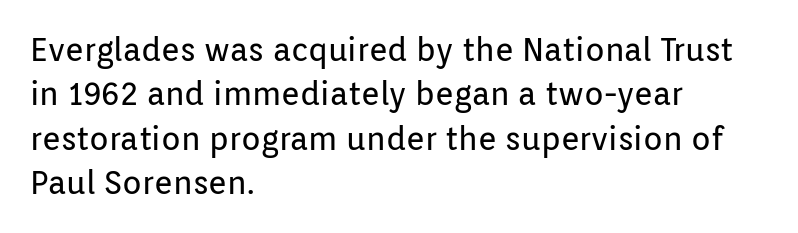
Q: Is the text bold? A: No.
Q: Is the text italic (slanted)? A: No, it is upright.
Q: Is the typeface a serif or a sans-serif typeface? A: Sans-serif.
Q: Is the text underlined? A: No.
Q: How is the paragraph aligned? A: Left-aligned.
Q: Is the spacing between letters normal or unusually wide? A: Normal.
Q: Is the spacing between lines tight, normal or loose? A: Normal.
Q: Width (condensed, normal, or wide)? A: Normal.
Q: Stroke contrast? A: Low.
Q: x-height? A: Medium.
Q: Monospaced? A: No.
